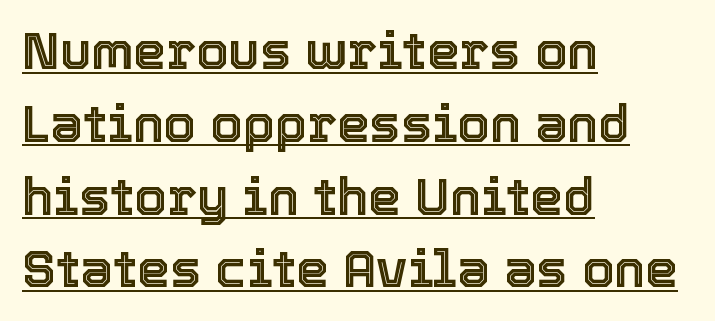
The image shows 52 px text type, upright; set left-aligned, normal line spacing (1.4x), normal letter spacing, underlined; a medium x-height.
